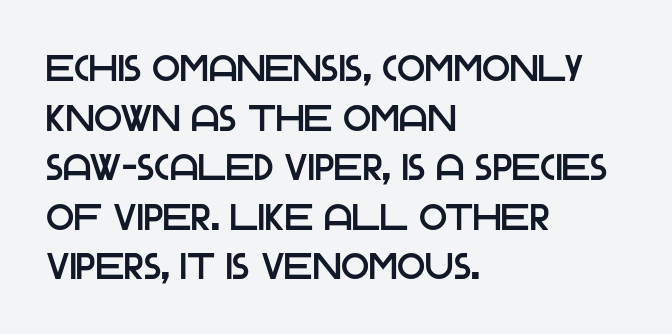
Q: Is the text italic (slanted)? A: No, it is upright.
Q: Is the typeface a serif or a sans-serif typeface? A: Sans-serif.
Q: Is the text underlined? A: No.
Q: How is the paragraph aligned? A: Left-aligned.
Q: Is the spacing between letters normal or unusually wide? A: Normal.
Q: Is the spacing between lines tight, normal or loose? A: Normal.
Q: Width (condensed, normal, or wide)? A: Normal.
Q: Stroke contrast? A: Low.
Q: x-height? A: Large.
Q: Monospaced? A: No.
